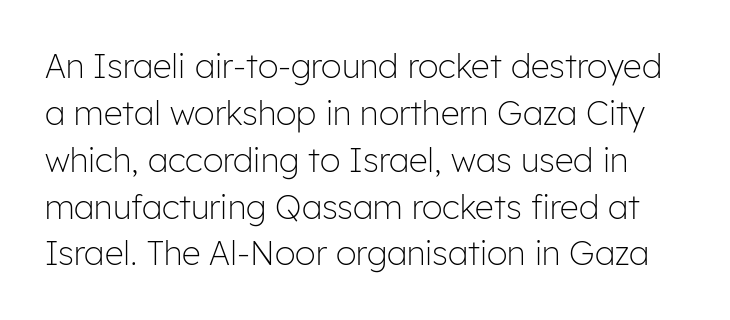
The image shows 33 px light sans-serif type, upright; set normal line spacing (1.42x), normal letter spacing, not underlined; low stroke contrast and a medium x-height.
